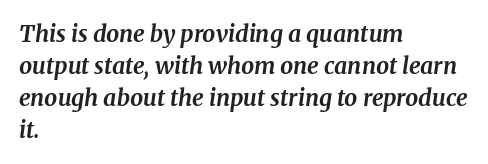
{"italic": "yes", "lean": "right", "slant_degrees": 8, "bold": "yes", "underline": "no", "align": "left", "line_spacing": "normal", "line_spacing_ratio": 1.39, "letter_spacing": "normal", "letter_spacing_em": 0.0, "glyph_px": 23}
